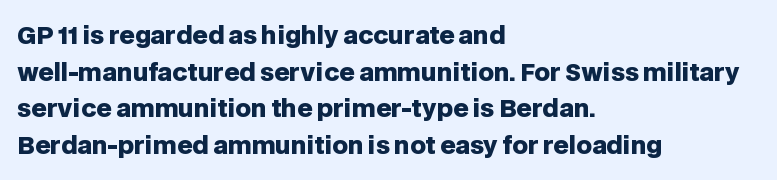
The image shows 24 px bold type, upright; set left-aligned, normal line spacing (1.53x), normal letter spacing, not underlined.
